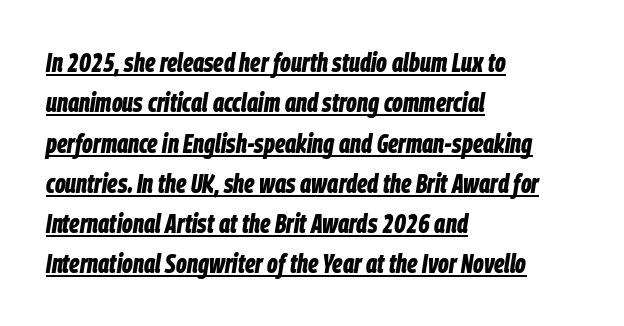
The image shows 26 px bold type, italic (leaning right); set left-aligned, normal line spacing (1.55x), normal letter spacing, underlined.
